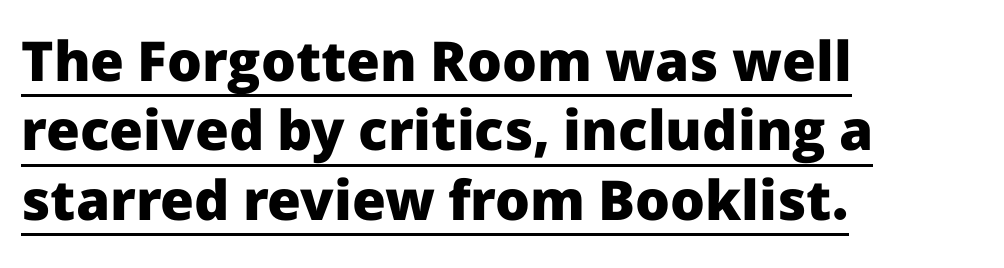
Q: Is the text bold? A: Yes.
Q: Is the text italic (slanted)? A: No, it is upright.
Q: Is the typeface a serif or a sans-serif typeface? A: Sans-serif.
Q: Is the text underlined? A: Yes.
Q: How is the paragraph aligned? A: Left-aligned.
Q: Is the spacing between letters normal or unusually wide? A: Normal.
Q: Is the spacing between lines tight, normal or loose? A: Normal.
Q: Width (condensed, normal, or wide)? A: Normal.
Q: Stroke contrast? A: Low.
Q: x-height? A: Medium.
Q: Monospaced? A: No.
